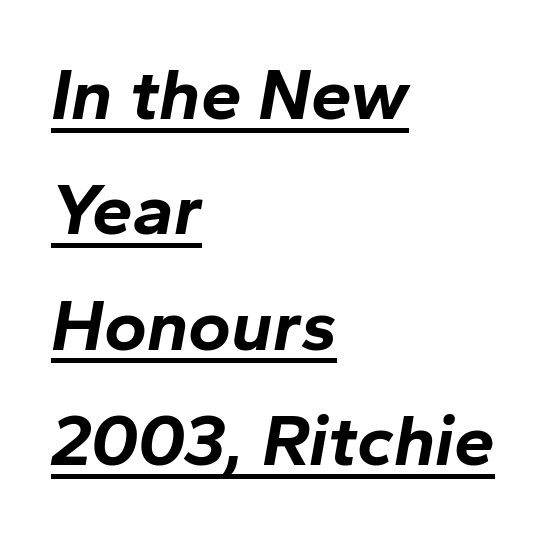
Q: Is the text bold? A: Yes.
Q: Is the text italic (slanted)? A: Yes, it leans right by about 10 degrees.
Q: Is the text underlined? A: Yes.
Q: How is the paragraph aligned? A: Left-aligned.
Q: Is the spacing between letters normal or unusually wide? A: Normal.
Q: Is the spacing between lines tight, normal or loose? A: Normal.
Q: Width (condensed, normal, or wide)? A: Normal.
Q: Stroke contrast? A: Low.
Q: x-height? A: Medium.
Q: Monospaced? A: No.
